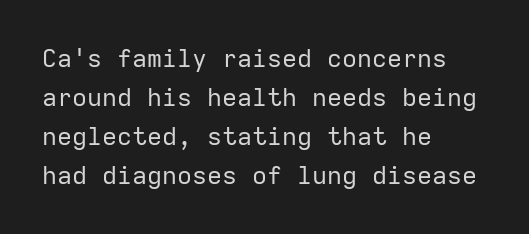
Q: Is the text bold? A: No.
Q: Is the text italic (slanted)? A: No, it is upright.
Q: Is the text underlined? A: No.
Q: How is the paragraph aligned? A: Left-aligned.
Q: Is the spacing between letters normal or unusually wide? A: Normal.
Q: Is the spacing between lines tight, normal or loose? A: Normal.
